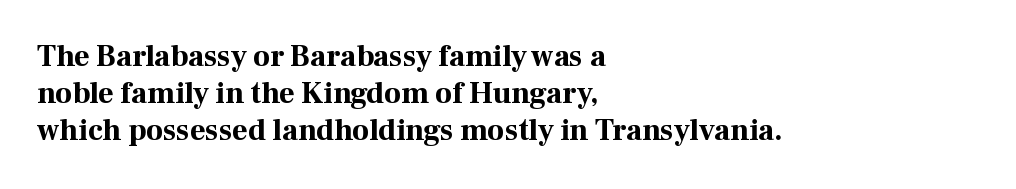
The image shows 30 px bold serif type, upright; set left-aligned, line spacing 1.24x, normal letter spacing, not underlined; high stroke contrast and a medium x-height.
